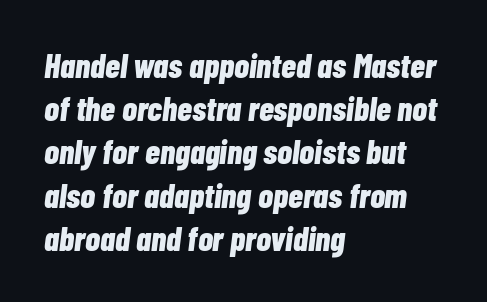
Q: Is the text bold? A: Yes.
Q: Is the text italic (slanted)? A: Yes, it leans right by about 7 degrees.
Q: Is the text underlined? A: No.
Q: How is the paragraph aligned? A: Left-aligned.
Q: Is the spacing between letters normal or unusually wide? A: Normal.
Q: Is the spacing between lines tight, normal or loose? A: Normal.
Q: Width (condensed, normal, or wide)? A: Condensed.
Q: Stroke contrast? A: Low.
Q: x-height? A: Medium.
Q: Monospaced? A: No.
